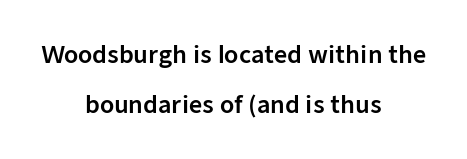
{"italic": "no", "underline": "no", "align": "center", "line_spacing": "loose", "line_spacing_ratio": 2.17, "letter_spacing": "normal", "letter_spacing_em": 0.0, "glyph_px": 23}
